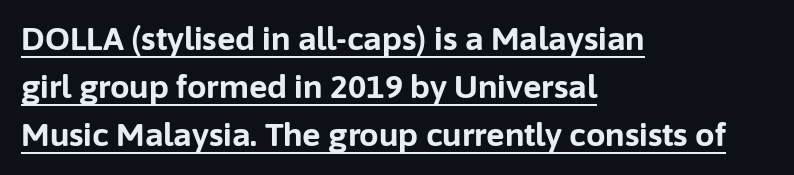
The image shows 31 px bold sans-serif type, upright; set left-aligned, normal line spacing (1.55x), normal letter spacing, underlined; low stroke contrast and a medium x-height.
